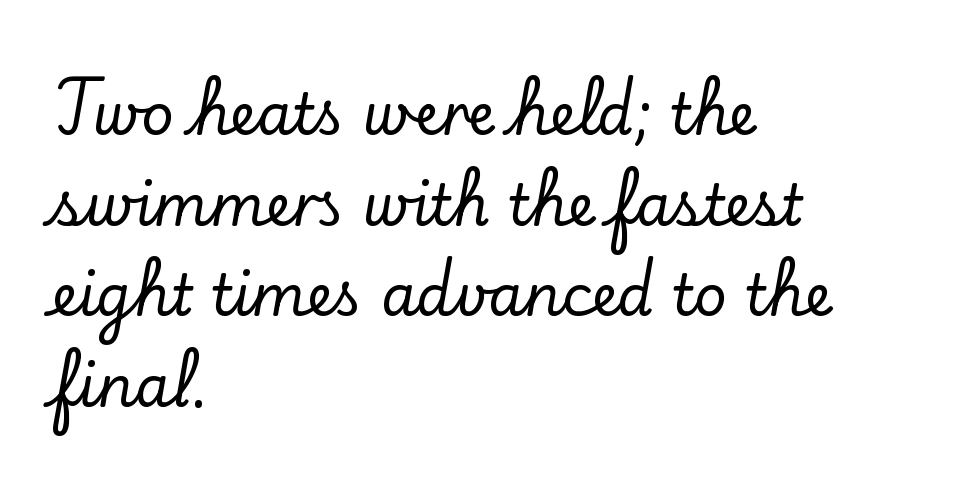
{"serif": "yes", "width": "normal", "stroke_contrast": "low", "x_height": "small", "monospaced": "no", "underline": "no", "align": "left", "line_spacing": "normal", "line_spacing_ratio": 1.59, "letter_spacing": "normal", "letter_spacing_em": 0.0, "glyph_px": 57}
